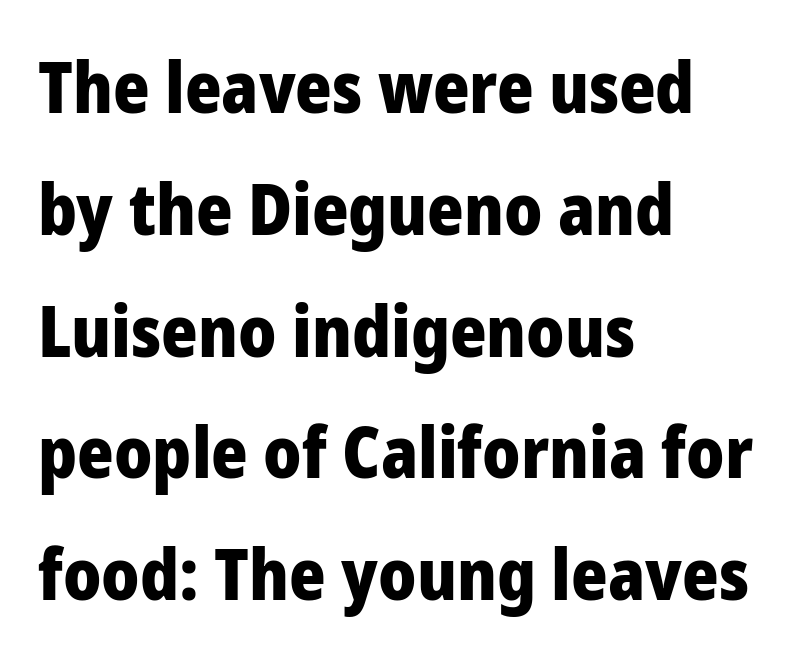
The image shows 70 px heavy sans-serif type, upright; set left-aligned, line spacing 1.74x, normal letter spacing, not underlined; low stroke contrast and a medium x-height.
